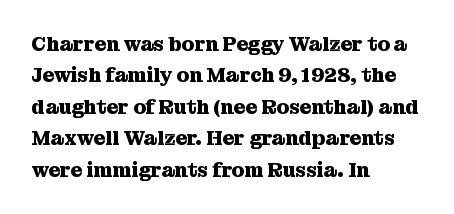
Ascenders rise straight up at ninety degrees. Just letters on the line, the space beneath them empty. Normally led — the rows are evenly, conventionally spaced. Here the glyphs are tracked normally, forming tight word shapes. The characters look thick and weighty, a clear bold.
